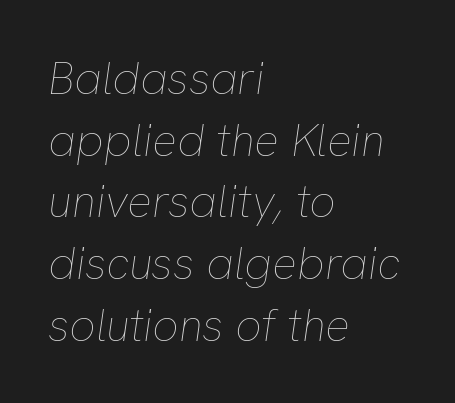
Q: Is the text bold? A: No.
Q: Is the text italic (slanted)? A: Yes, it leans right by about 8 degrees.
Q: Is the text underlined? A: No.
Q: How is the paragraph aligned? A: Left-aligned.
Q: Is the spacing between letters normal or unusually wide? A: Normal.
Q: Is the spacing between lines tight, normal or loose? A: Normal.
Q: Width (condensed, normal, or wide)? A: Normal.
Q: Stroke contrast? A: Low.
Q: x-height? A: Medium.
Q: Monospaced? A: No.
